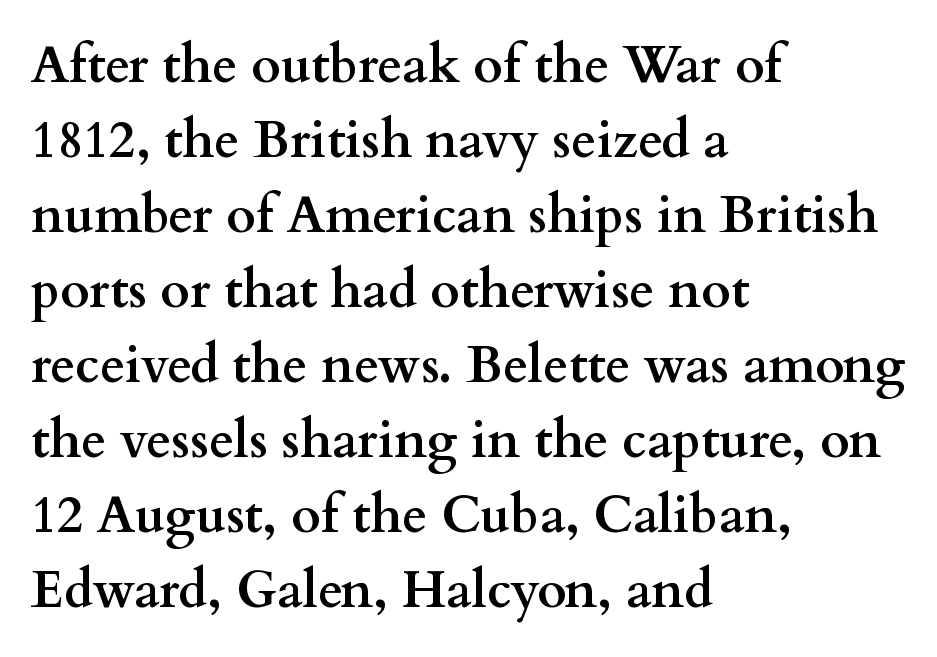
Q: Is the text bold? A: Yes.
Q: Is the text italic (slanted)? A: No, it is upright.
Q: Is the typeface a serif or a sans-serif typeface? A: Serif.
Q: Is the text underlined? A: No.
Q: How is the paragraph aligned? A: Left-aligned.
Q: Is the spacing between letters normal or unusually wide? A: Normal.
Q: Is the spacing between lines tight, normal or loose? A: Normal.
Q: Width (condensed, normal, or wide)? A: Wide.
Q: Stroke contrast? A: Medium.
Q: x-height? A: Small.
Q: Monospaced? A: No.
